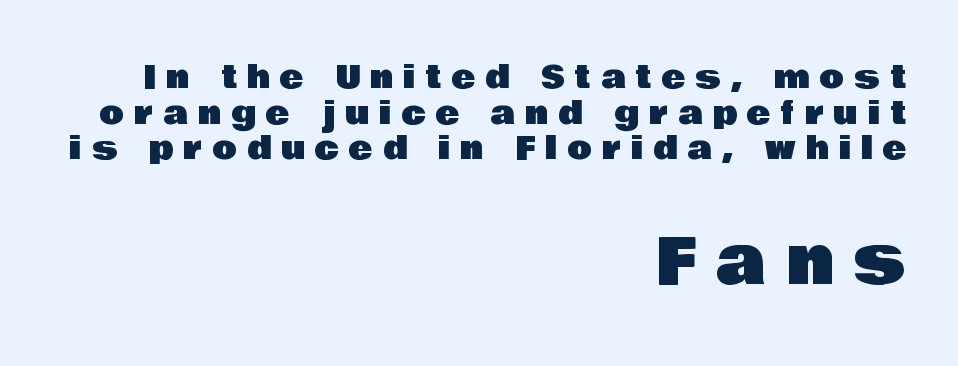
How would I describe the line gaps? Narrow and economical. A flush-right, rag-left setting is used for this passage. Any mark beneath the type? The region is blank. Looks like regular typesetting: each glyph gets only the width it needs. The passage shown is typeset with a sans-serif family.
